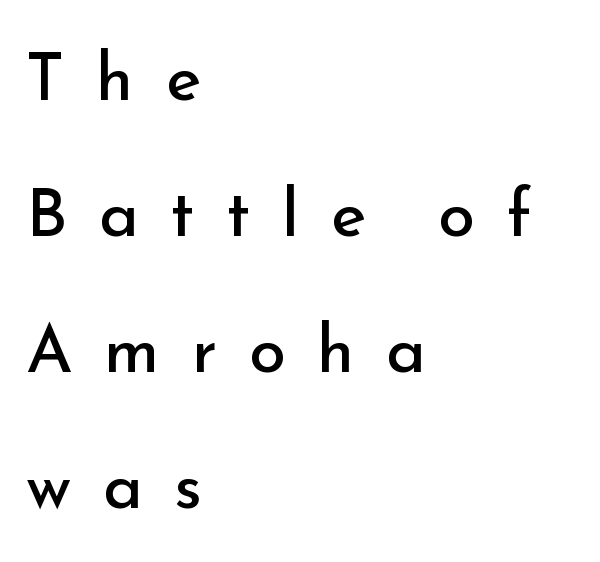
Q: Is the text bold? A: No.
Q: Is the text italic (slanted)? A: No, it is upright.
Q: Is the typeface a serif or a sans-serif typeface? A: Sans-serif.
Q: Is the text underlined? A: No.
Q: How is the paragraph aligned? A: Left-aligned.
Q: Is the spacing between letters normal or unusually wide? A: Unusually wide.
Q: Is the spacing between lines tight, normal or loose? A: Loose.
Q: Width (condensed, normal, or wide)? A: Normal.
Q: Stroke contrast? A: Low.
Q: x-height? A: Small.
Q: Monospaced? A: No.
